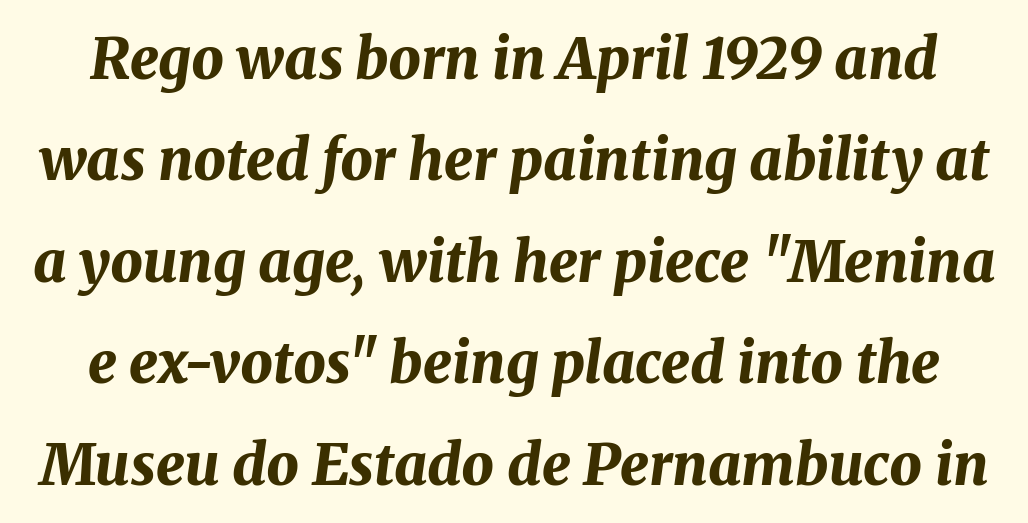
{"italic": "yes", "lean": "right", "slant_degrees": 8, "bold": "yes", "weight": "bold", "width": "normal", "stroke_contrast": "medium", "x_height": "medium", "monospaced": "no", "underline": "no", "line_spacing_ratio": 1.78, "letter_spacing": "normal", "letter_spacing_em": 0.0, "glyph_px": 57}
